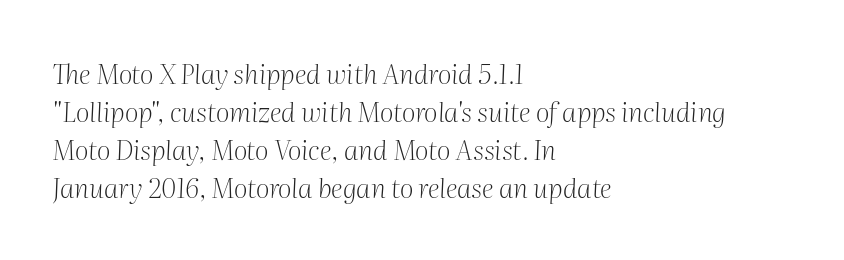
{"italic": "yes", "lean": "right", "slant_degrees": 2, "bold": "no", "underline": "no", "align": "left", "line_spacing": "normal", "line_spacing_ratio": 1.41, "letter_spacing": "normal", "letter_spacing_em": 0.0, "glyph_px": 27}
